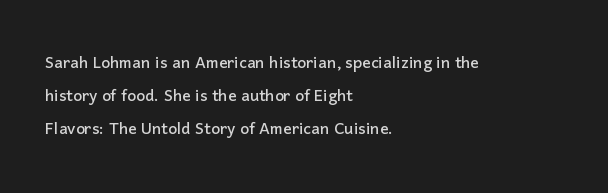
{"italic": "no", "underline": "no", "align": "left", "line_spacing": "normal", "line_spacing_ratio": 1.56, "letter_spacing": "normal", "letter_spacing_em": 0.0, "glyph_px": 21}
